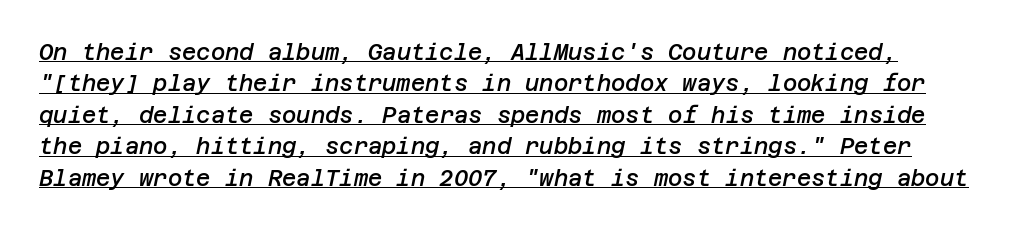
The image shows 22 px text type, italic (leaning right); set normal line spacing (1.43x), normal letter spacing, underlined.
